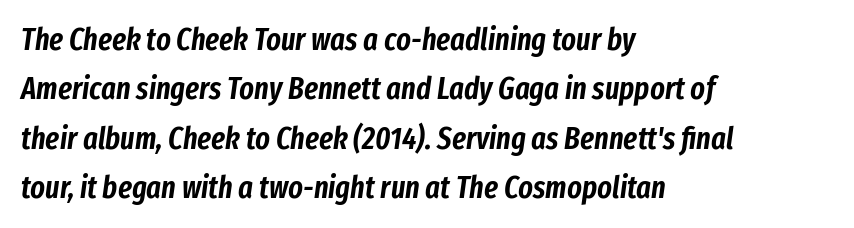
Character widths vary here, with narrow letters taking less room than wide ones. Compared with ordinary roman type, these characters are visibly tilted. Notice how descenders clear the ascenders below comfortably — that's standard leading. Tracking value appears to be zero — textbook default spacing. The specimen omits any rule beneath the text block's lines.
